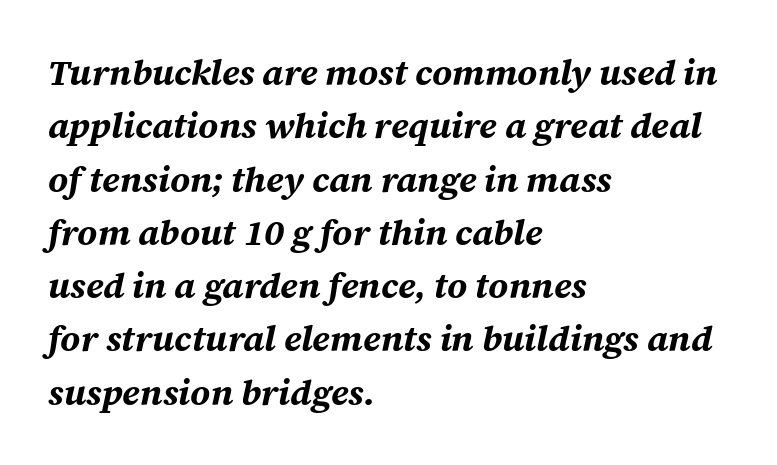
{"italic": "yes", "lean": "right", "slant_degrees": 12, "bold": "yes", "weight": "bold", "width": "normal", "stroke_contrast": "medium", "x_height": "medium", "monospaced": "no", "underline": "no", "align": "left", "line_spacing": "normal", "line_spacing_ratio": 1.48, "letter_spacing": "normal", "letter_spacing_em": 0.0, "glyph_px": 36}
